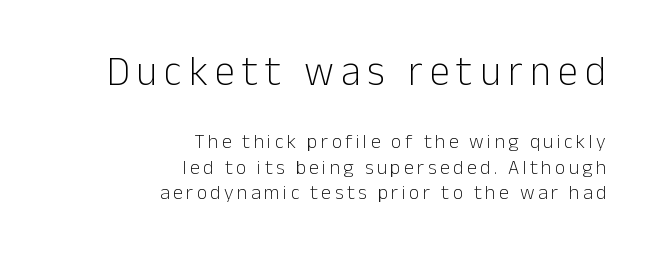
Leading: standard. Weight: regular or lighter. The passage shown is typeset with a sans-serif family. Underline: absent. Posture: straight, roman, zero tilt.
